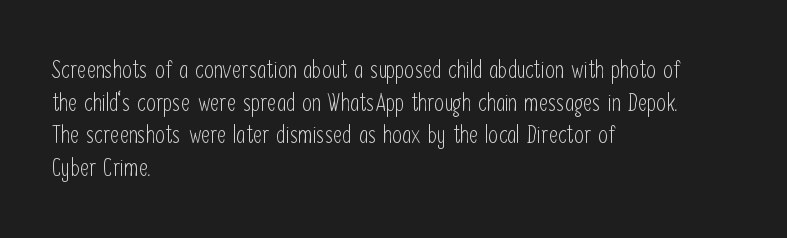
{"italic": "no", "bold": "no", "underline": "no", "align": "left", "line_spacing": "normal", "line_spacing_ratio": 1.31, "letter_spacing": "normal", "letter_spacing_em": 0.0, "glyph_px": 25}
